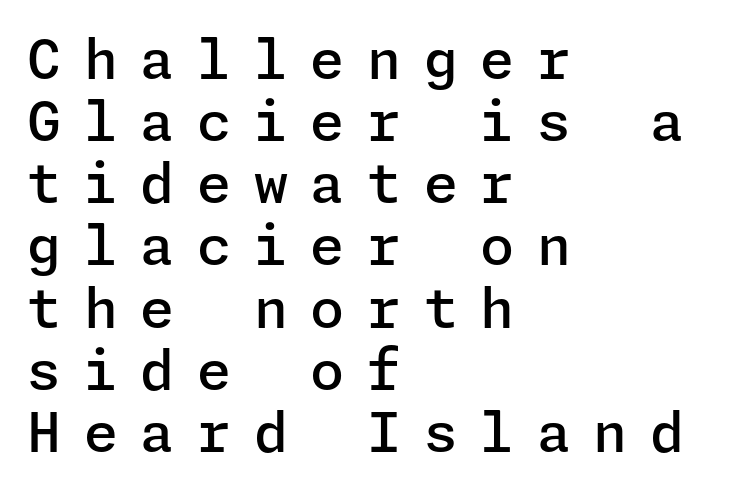
Q: Is the text bold? A: Semi-bold.
Q: Is the text italic (slanted)? A: No, it is upright.
Q: Is the typeface a serif or a sans-serif typeface? A: Sans-serif.
Q: Is the text underlined? A: No.
Q: How is the paragraph aligned? A: Left-aligned.
Q: Is the spacing between letters normal or unusually wide? A: Unusually wide.
Q: Is the spacing between lines tight, normal or loose? A: Tight.
Q: Width (condensed, normal, or wide)? A: Normal.
Q: Stroke contrast? A: Low.
Q: x-height? A: Medium.
